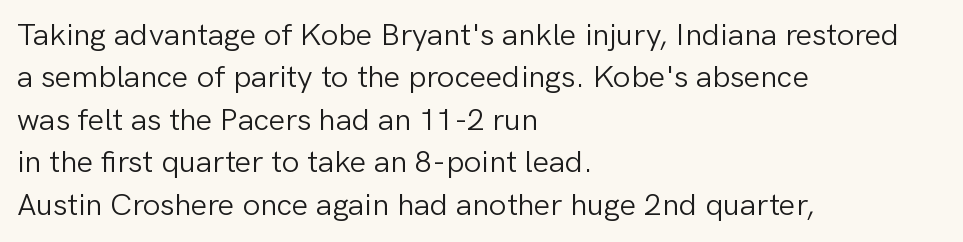
The image shows 31 px light sans-serif type, upright; set left-aligned, normal line spacing (1.37x), normal letter spacing, not underlined; low stroke contrast and a medium x-height.
